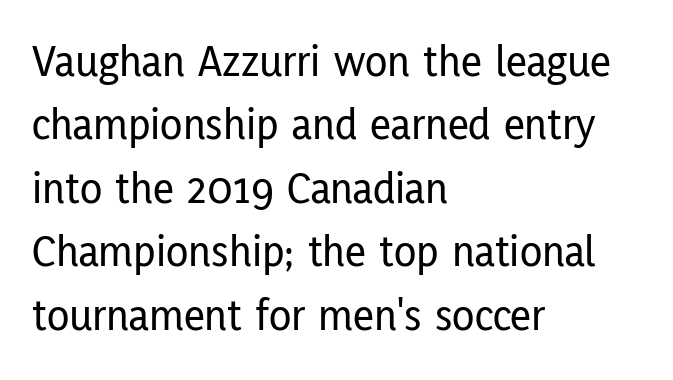
{"serif": "no", "italic": "no", "width": "condensed", "stroke_contrast": "low", "x_height": "medium", "monospaced": "no", "underline": "no", "align": "left", "line_spacing": "normal", "line_spacing_ratio": 1.38, "letter_spacing": "normal", "letter_spacing_em": 0.0, "glyph_px": 46}
